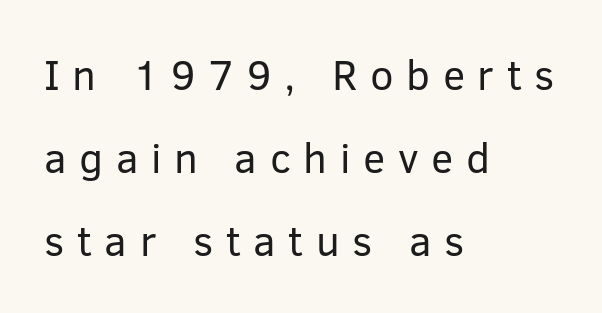
Line spacing here is loose. The zone under the glyphs is completely vacant. Nothing sits at the stroke ends, so this counts as sans-serif. Is the letter spacing exaggerated? Yes — the characters are pushed far apart. Upright lettering throughout.
